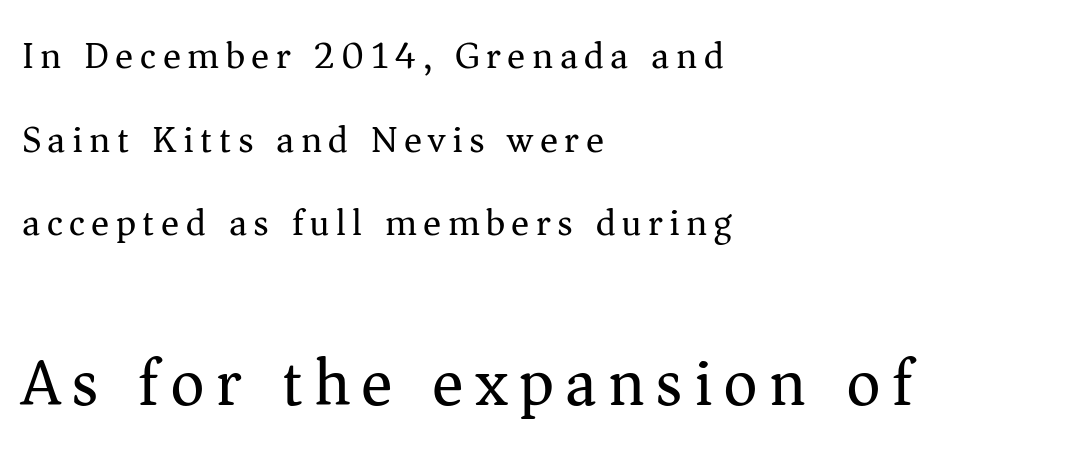
Stem width sits at or under what a default text font uses. Examine the stroke ends and you'll spot serifs. Proportional: the letters do not fall into vertical columns. Descender tails drop into unmarked territory.
